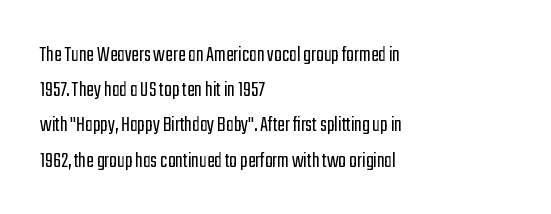
A typesetter would call this leading conventional body-copy spacing. Casual observation: everything's shoved over to the left. Counters stay open thanks to moderate or lighter strokes. The lettering stays uniformly vertical, giving the passage a roman look. No extra tracking has been applied to these lines. The gap between lines stays unmarked.
